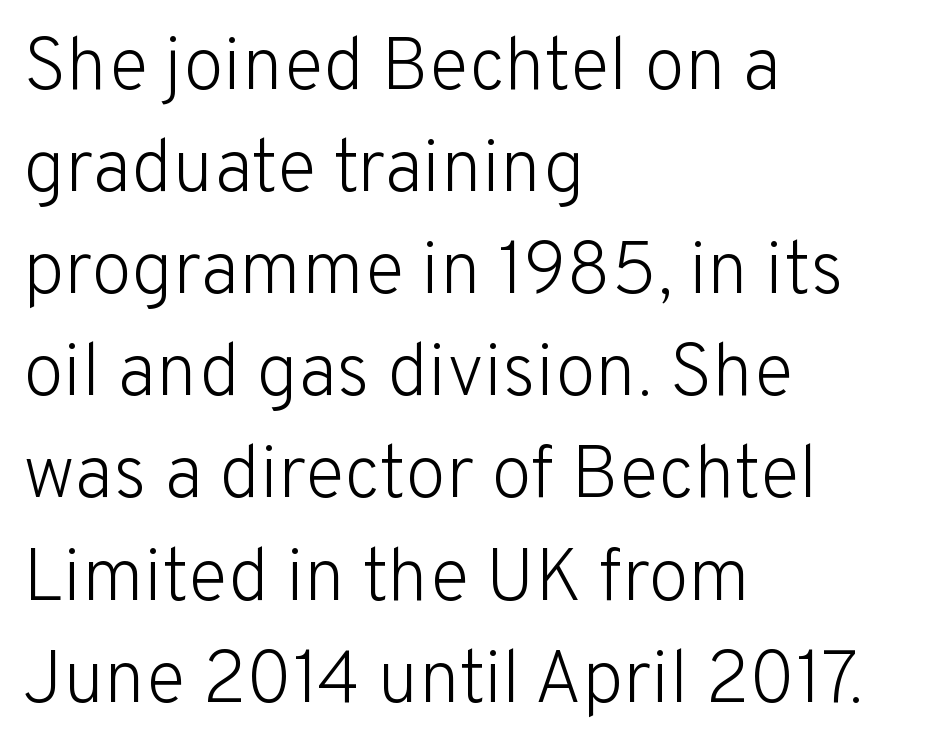
The strokes are not fattened; the text isn't bold. The typeface chosen for these lines omits serifs. Each line starts at the same left margin while the right side varies. Descenders hang freely into open space.
